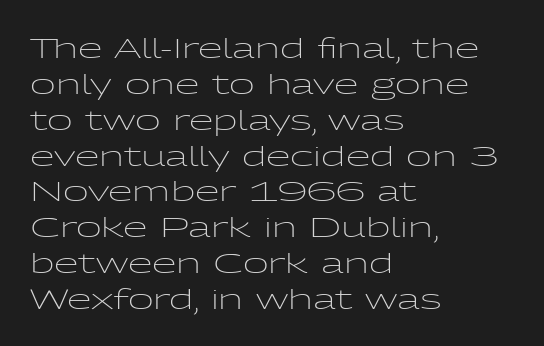
The image shows 28 px light, wide sans-serif type, upright; set left-aligned, normal line spacing (1.28x), normal letter spacing, not underlined; low stroke contrast and a medium x-height.
